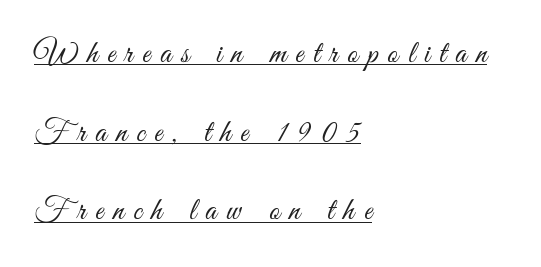
{"serif": "no", "bold": "no", "weight": "light", "width": "condensed", "stroke_contrast": "medium", "x_height": "small", "monospaced": "no", "underline": "yes", "align": "left", "line_spacing": "loose", "line_spacing_ratio": 2.46, "letter_spacing": "wide", "letter_spacing_em": 0.3, "glyph_px": 32}
